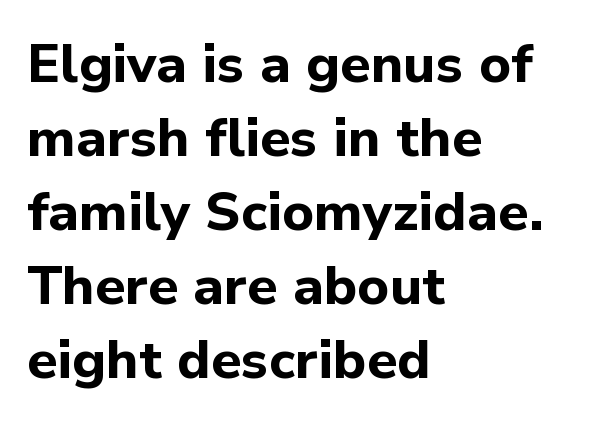
Look at the tracking — it's just the regular setting, nothing added. In CSS terms this would be text-align: left. Each letter's strokes conclude bluntly, with no projecting serifs. A normal amount of white space separates one row of letters from the next. Summary of weight: heavy, a full bold.
